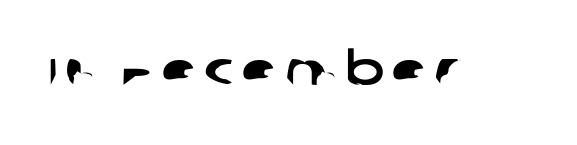
{"serif": "no", "width": "wide", "stroke_contrast": "low", "x_height": "large", "monospaced": "no", "underline": "no", "glyph_px": 46}
